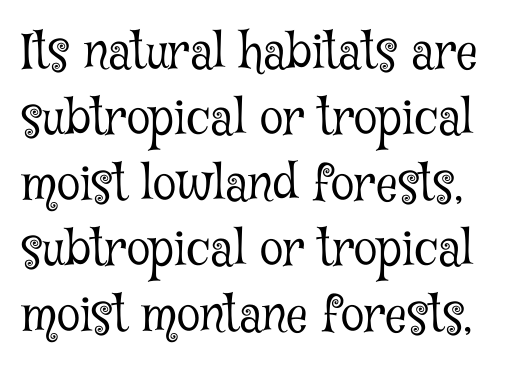
{"serif": "yes", "italic": "no", "bold": "no", "weight": "light", "width": "condensed", "stroke_contrast": "low", "x_height": "medium", "monospaced": "no", "underline": "no", "line_spacing": "normal", "line_spacing_ratio": 1.37, "letter_spacing": "normal", "letter_spacing_em": 0.0, "glyph_px": 48}
